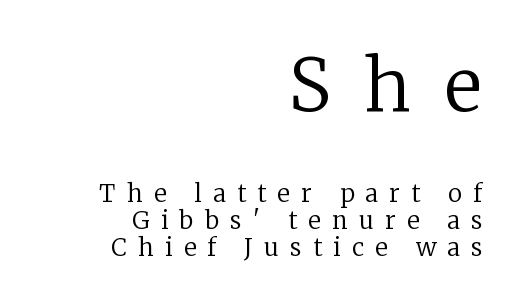
Q: Is the text bold? A: No.
Q: Is the text italic (slanted)? A: No, it is upright.
Q: Is the typeface a serif or a sans-serif typeface? A: Serif.
Q: Is the text underlined? A: No.
Q: How is the paragraph aligned? A: Right-aligned.
Q: Is the spacing between letters normal or unusually wide? A: Unusually wide.
Q: Is the spacing between lines tight, normal or loose? A: Tight.
Q: Which block of text is set in a larger size, the first (top) or the second (bottom)? A: The first (top) one.
Q: Width (condensed, normal, or wide)? A: Normal.
Q: Stroke contrast? A: Low.
Q: x-height? A: Medium.
Q: Monospaced? A: No.
